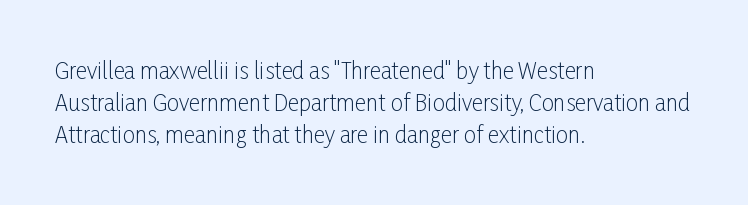
{"italic": "no", "bold": "no", "underline": "no", "align": "left", "line_spacing": "normal", "line_spacing_ratio": 1.46, "letter_spacing": "normal", "letter_spacing_em": 0.0, "glyph_px": 22}
